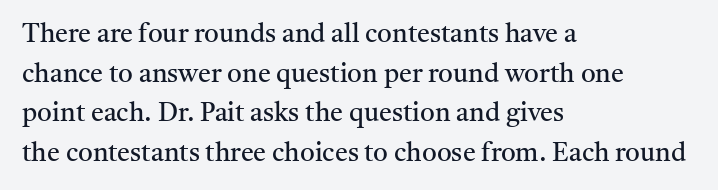
The image shows 26 px text type, upright; set left-aligned, normal line spacing (1.52x), normal letter spacing, not underlined.
